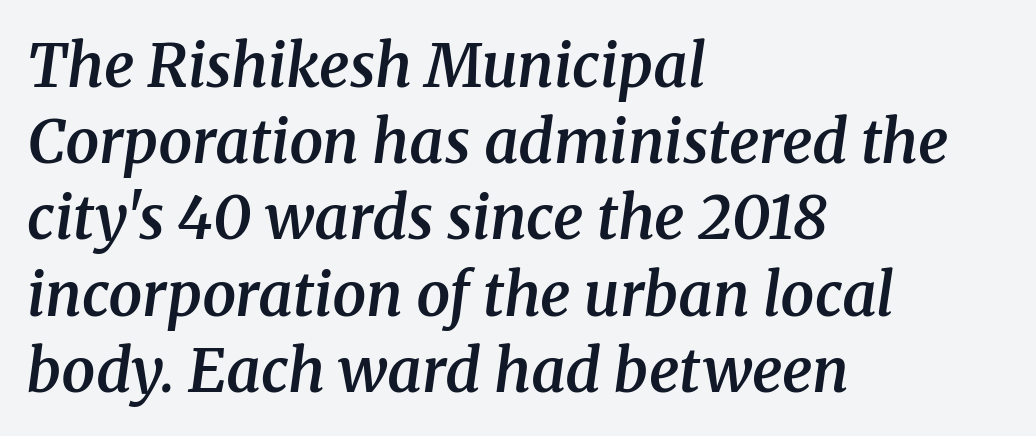
Q: Is the text bold? A: Semi-bold.
Q: Is the text italic (slanted)? A: Yes, it leans right by about 8 degrees.
Q: Is the typeface a serif or a sans-serif typeface? A: Serif.
Q: Is the text underlined? A: No.
Q: How is the paragraph aligned? A: Left-aligned.
Q: Is the spacing between letters normal or unusually wide? A: Normal.
Q: Is the spacing between lines tight, normal or loose? A: Normal.
Q: Width (condensed, normal, or wide)? A: Normal.
Q: Stroke contrast? A: Medium.
Q: x-height? A: Medium.
Q: Monospaced? A: No.
